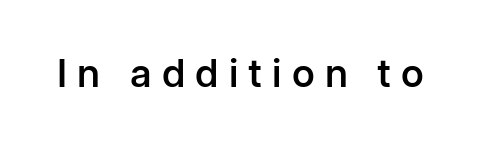
The image shows 39 px semibold sans-serif type, upright; set unusually wide letter spacing (+0.26 em), not underlined; low stroke contrast and a medium x-height.
